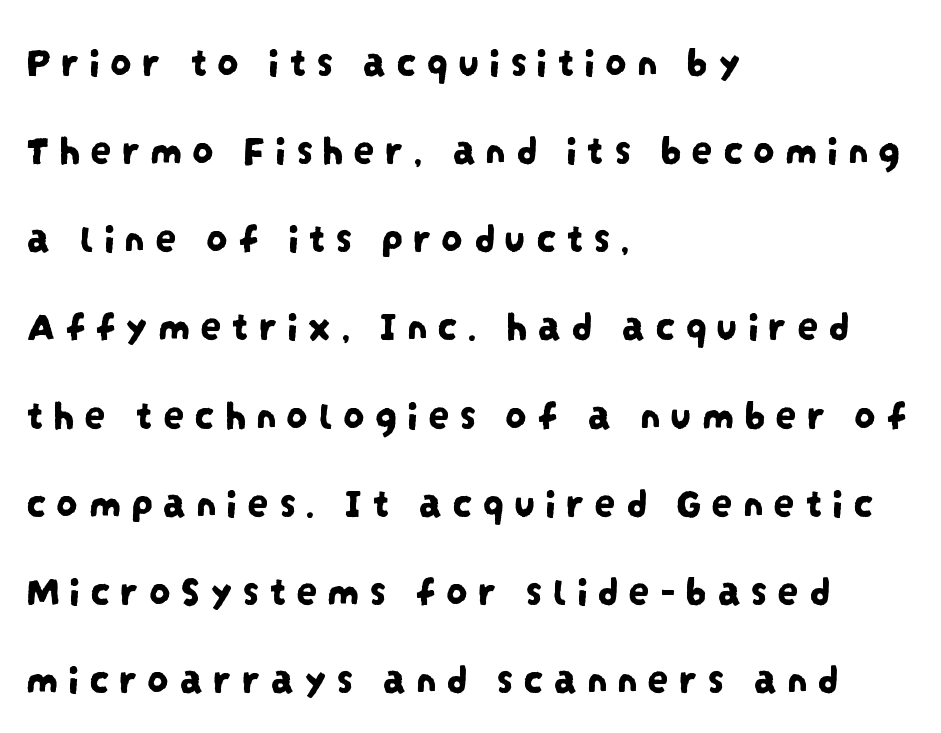
Note the varied advance widths — an 'i' is clearly narrower than an 'm'. Caption: expanded tracking, letters set apart. Observe the absence of serifs on each vertical stroke in this sample. Bare-footed words on every line. These lines are set flush left with a ragged right edge. This block would shrink considerably if given ordinary leading; it's expanded now.
